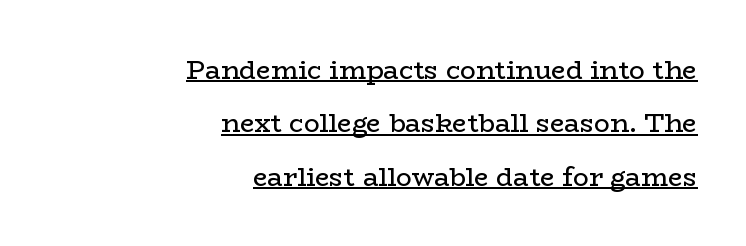
Q: Is the text bold? A: No.
Q: Is the text italic (slanted)? A: No, it is upright.
Q: Is the text underlined? A: Yes.
Q: How is the paragraph aligned? A: Right-aligned.
Q: Is the spacing between letters normal or unusually wide? A: Normal.
Q: Is the spacing between lines tight, normal or loose? A: Loose.
